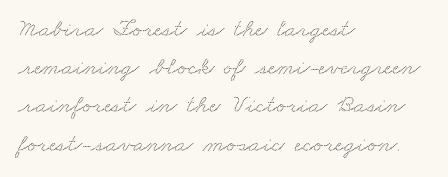
The image shows 25 px text type; set left-aligned, normal line spacing (1.53x), normal letter spacing, not underlined.
